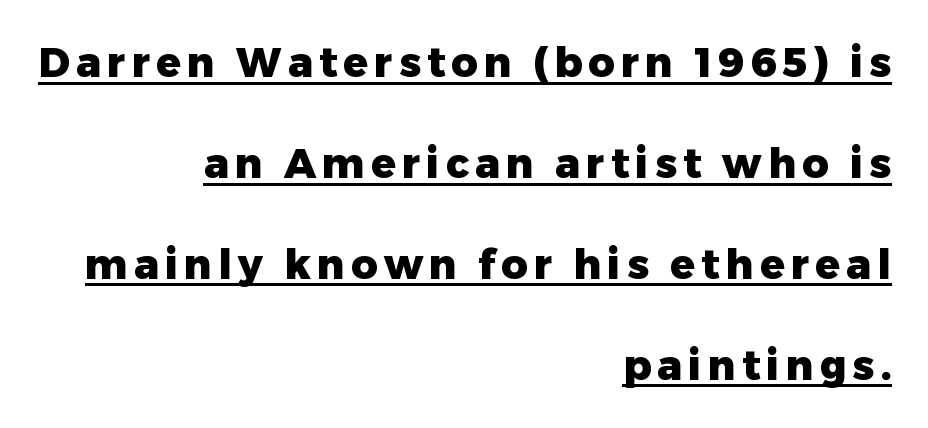
The image shows 41 px heavy sans-serif type, upright; set right-aligned, loose line spacing (2.46x), underlined; low stroke contrast and a medium x-height.
